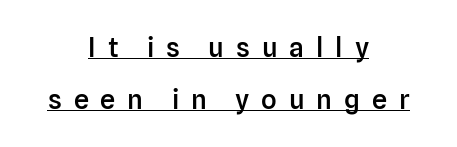
Quick note: not italic, upright. Moderately thickened strokes mark this as semibold type. The typesetter chose a symmetrical, centered arrangement here. The rendered words wear a rule along their underside.
